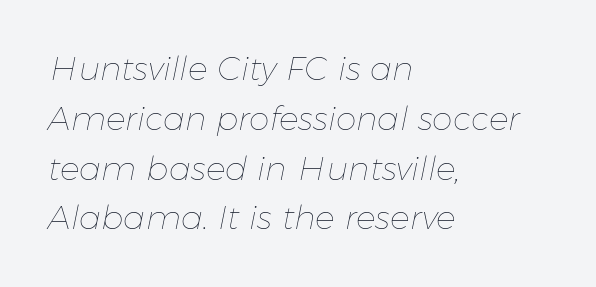
{"italic": "yes", "lean": "right", "slant_degrees": 11, "bold": "no", "weight": "thin", "width": "normal", "stroke_contrast": "low", "x_height": "medium", "monospaced": "no", "underline": "no", "align": "left", "line_spacing": "normal", "line_spacing_ratio": 1.51, "letter_spacing": "normal", "letter_spacing_em": 0.0, "glyph_px": 33}
